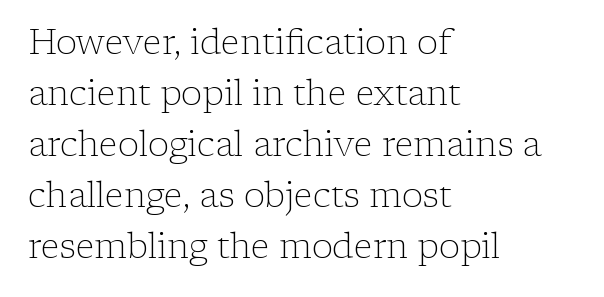
The image shows 35 px light serif type, upright; set left-aligned, normal line spacing (1.46x), normal letter spacing, not underlined; low stroke contrast and a medium x-height.
